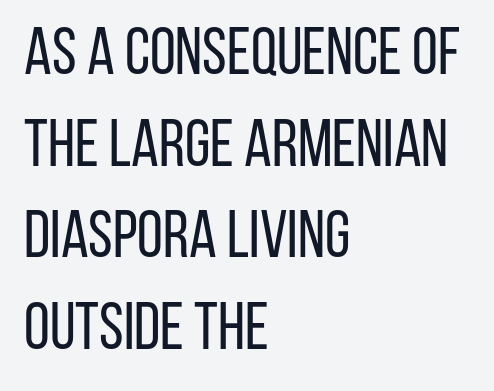
The image shows 66 px regular-weight, condensed sans-serif type, upright; set left-aligned, normal line spacing (1.39x), normal letter spacing, not underlined; low stroke contrast and a large x-height.
